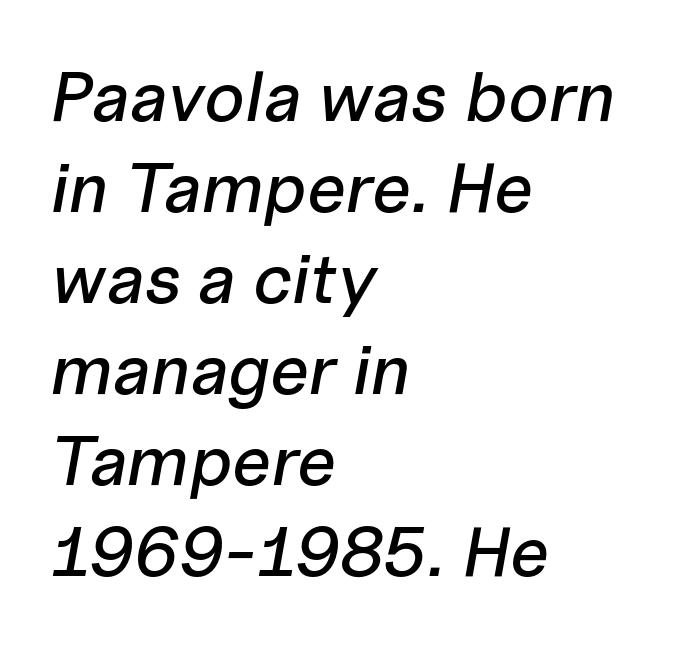
Q: Is the text italic (slanted)? A: Yes, it leans right by about 10 degrees.
Q: Is the text underlined? A: No.
Q: How is the paragraph aligned? A: Left-aligned.
Q: Is the spacing between letters normal or unusually wide? A: Normal.
Q: Is the spacing between lines tight, normal or loose? A: Normal.
Q: Width (condensed, normal, or wide)? A: Normal.
Q: Stroke contrast? A: Low.
Q: x-height? A: Medium.
Q: Monospaced? A: No.
